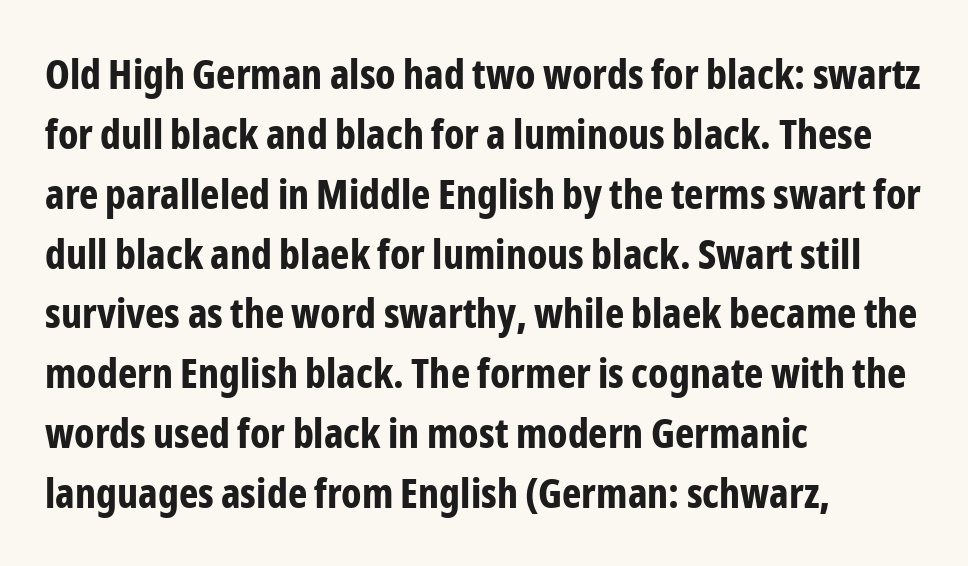
{"serif": "no", "italic": "no", "bold": "yes", "weight": "bold", "width": "condensed", "stroke_contrast": "low", "x_height": "medium", "monospaced": "no", "underline": "no", "align": "left", "line_spacing": "normal", "line_spacing_ratio": 1.46, "letter_spacing": "normal", "letter_spacing_em": 0.0, "glyph_px": 41}
